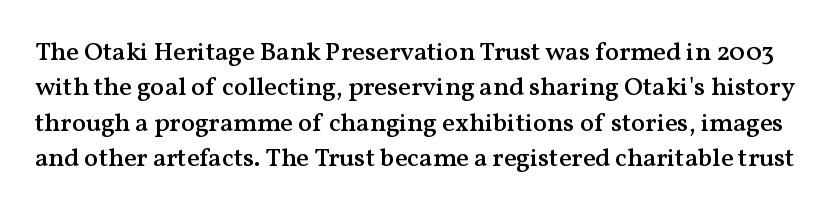
The image shows 26 px text type, upright; set normal line spacing (1.36x), normal letter spacing, not underlined.
